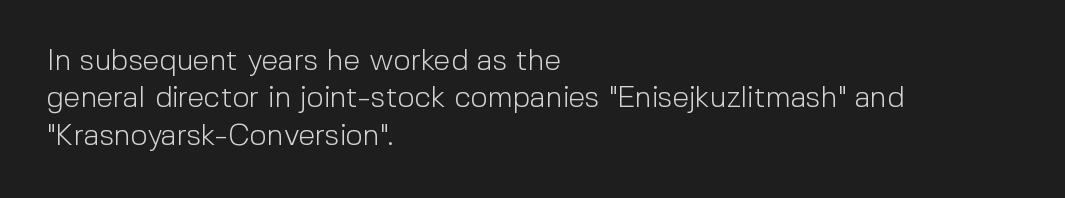
Q: Is the text bold? A: No.
Q: Is the text italic (slanted)? A: No, it is upright.
Q: Is the typeface a serif or a sans-serif typeface? A: Sans-serif.
Q: Is the text underlined? A: No.
Q: How is the paragraph aligned? A: Left-aligned.
Q: Is the spacing between letters normal or unusually wide? A: Normal.
Q: Is the spacing between lines tight, normal or loose? A: Normal.
Q: Width (condensed, normal, or wide)? A: Normal.
Q: x-height? A: Medium.
Q: Monospaced? A: No.
